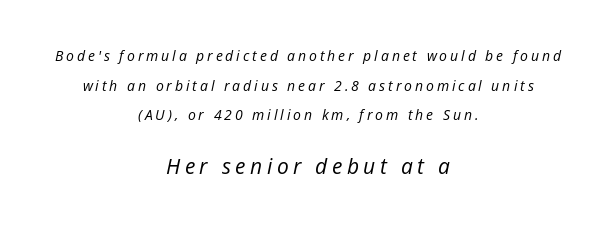
Q: Is the text bold? A: No.
Q: Is the text italic (slanted)? A: Yes, it leans right by about 12 degrees.
Q: Is the text underlined? A: No.
Q: How is the paragraph aligned? A: Centered.
Q: Is the spacing between letters normal or unusually wide? A: Unusually wide.
Q: Is the spacing between lines tight, normal or loose? A: Loose.
Q: Which block of text is set in a larger size, the first (top) or the second (bottom)? A: The second (bottom) one.
